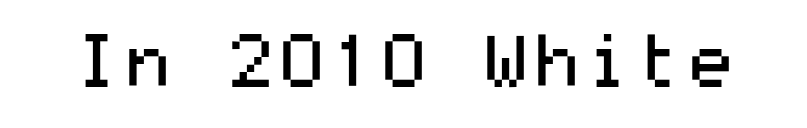
Q: Is the text bold? A: No.
Q: Is the text italic (slanted)? A: No, it is upright.
Q: Is the typeface a serif or a sans-serif typeface? A: Sans-serif.
Q: Is the text underlined? A: No.
Q: Is the spacing between letters normal or unusually wide? A: Normal.
Q: Width (condensed, normal, or wide)? A: Wide.
Q: Stroke contrast? A: Medium.
Q: x-height? A: Medium.
